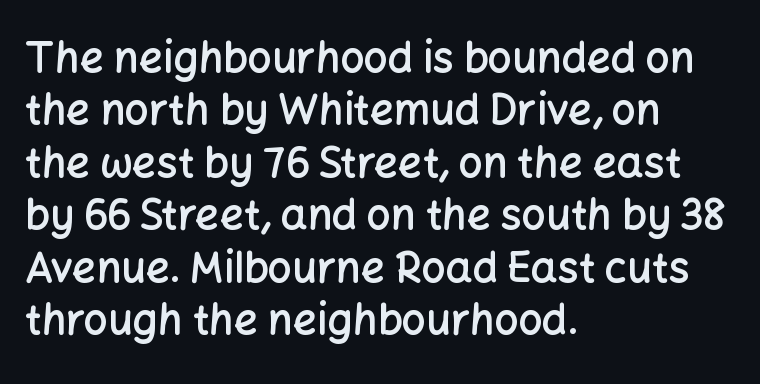
The image shows 42 px semibold sans-serif type, upright; set left-aligned, normal line spacing (1.25x), normal letter spacing, not underlined; low stroke contrast and a medium x-height.
